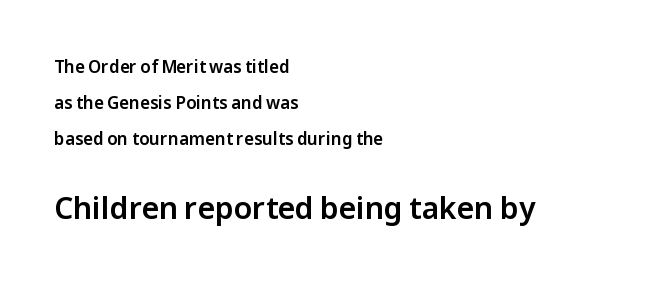
{"serif": "no", "italic": "no", "width": "normal", "stroke_contrast": "low", "x_height": "medium", "monospaced": "no", "underline": "no", "align": "left", "line_spacing": "loose", "line_spacing_ratio": 2.12, "letter_spacing": "normal", "letter_spacing_em": 0.0, "larger_block": "second", "size_ratio": 1.76, "glyph_px": 30}
